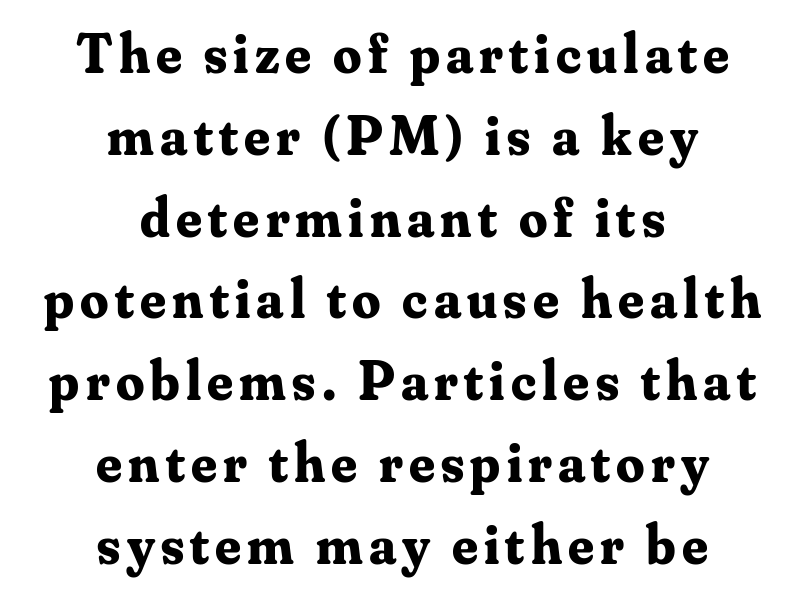
The image shows 56 px bold serif type, upright; set centered, normal line spacing (1.46x), not underlined; medium stroke contrast and a small x-height.
